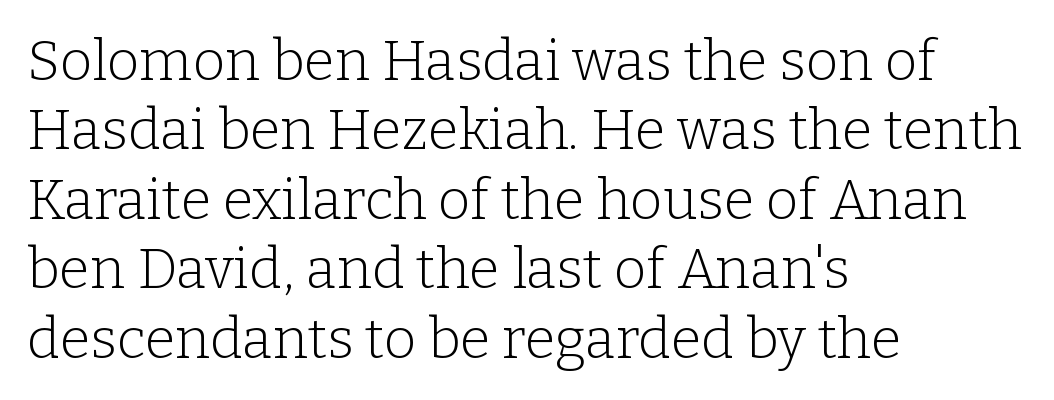
{"serif": "yes", "italic": "no", "bold": "no", "weight": "light", "width": "normal", "stroke_contrast": "low", "x_height": "medium", "monospaced": "no", "underline": "no", "align": "left", "line_spacing_ratio": 1.24, "letter_spacing": "normal", "letter_spacing_em": 0.0, "glyph_px": 56}
